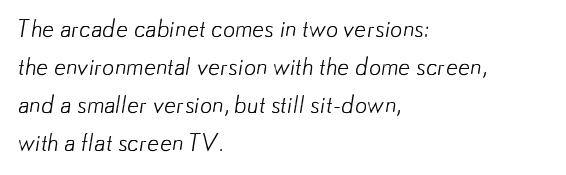
The image shows 24 px text type; set left-aligned, normal line spacing (1.58x), normal letter spacing, not underlined.
